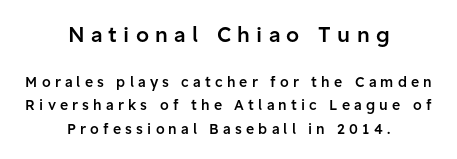
Q: Is the text bold? A: Semi-bold.
Q: Is the text italic (slanted)? A: No, it is upright.
Q: Is the text underlined? A: No.
Q: How is the paragraph aligned? A: Centered.
Q: Is the spacing between letters normal or unusually wide? A: Unusually wide.
Q: Is the spacing between lines tight, normal or loose? A: Normal.
Q: Which block of text is set in a larger size, the first (top) or the second (bottom)? A: The first (top) one.
